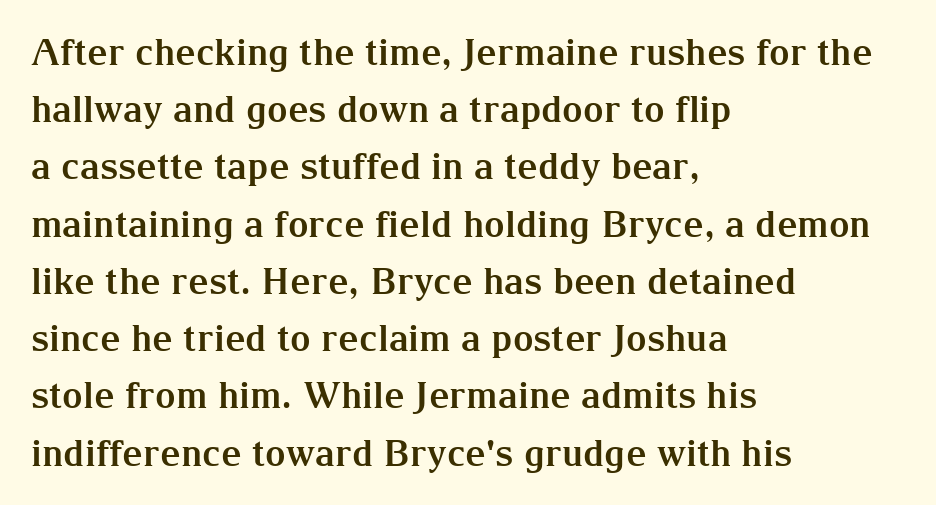
{"serif": "yes", "italic": "no", "bold": "yes", "weight": "bold", "width": "normal", "stroke_contrast": "medium", "x_height": "medium", "monospaced": "no", "underline": "no", "align": "left", "line_spacing": "normal", "line_spacing_ratio": 1.59, "letter_spacing": "normal", "letter_spacing_em": 0.0, "glyph_px": 36}
